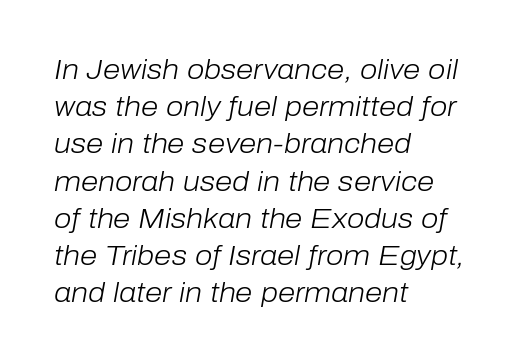
Observe the ordinary spacing: letters are neighbours, not strangers. Italic: yes, the glyphs are oblique. Each stroke keeps to a modest, everyday thickness or less. Regarding leading, the lines here are spaced in the standard way.
